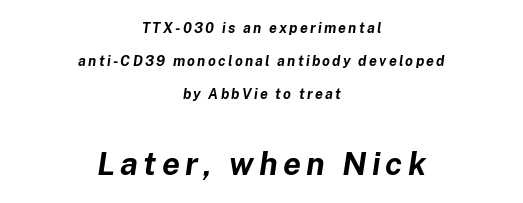
Q: Is the text bold? A: Yes.
Q: Is the text italic (slanted)? A: Yes, it leans right by about 8 degrees.
Q: Is the text underlined? A: No.
Q: How is the paragraph aligned? A: Centered.
Q: Is the spacing between lines tight, normal or loose? A: Loose.
Q: Which block of text is set in a larger size, the first (top) or the second (bottom)? A: The second (bottom) one.
Q: Width (condensed, normal, or wide)? A: Normal.
Q: Stroke contrast? A: Low.
Q: x-height? A: Medium.
Q: Monospaced? A: No.
